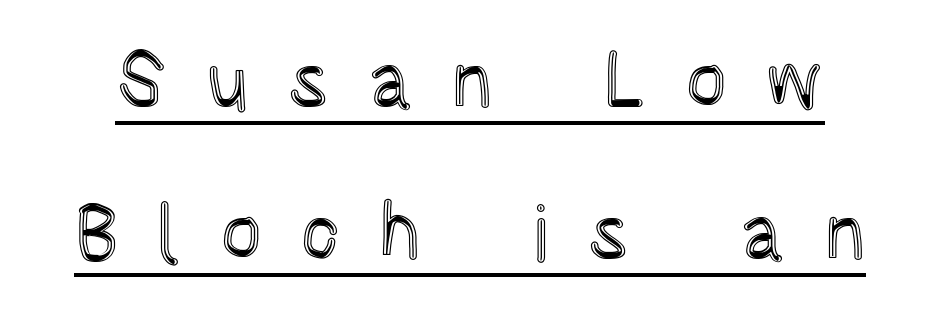
Q: Is the text italic (slanted)? A: No, it is upright.
Q: Is the text underlined? A: Yes.
Q: Is the spacing between letters normal or unusually wide? A: Unusually wide.
Q: Is the spacing between lines tight, normal or loose? A: Loose.
Q: Width (condensed, normal, or wide)? A: Condensed.
Q: x-height? A: Large.
Q: Monospaced? A: No.
